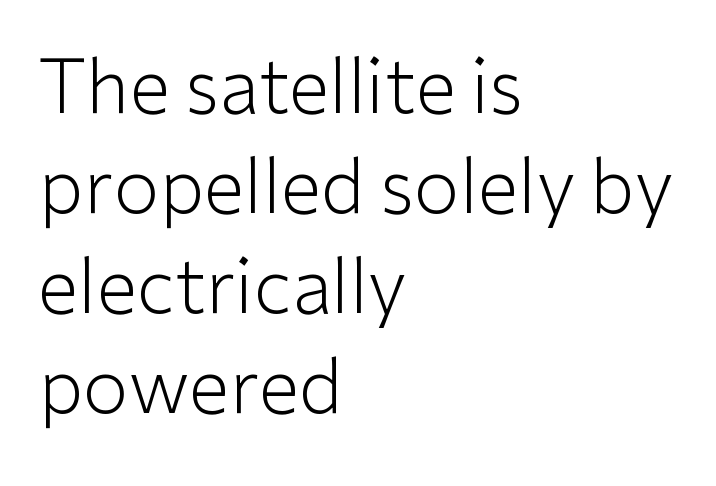
The image shows 74 px light sans-serif type, upright; set left-aligned, normal line spacing (1.35x), normal letter spacing, not underlined; low stroke contrast and a medium x-height.
